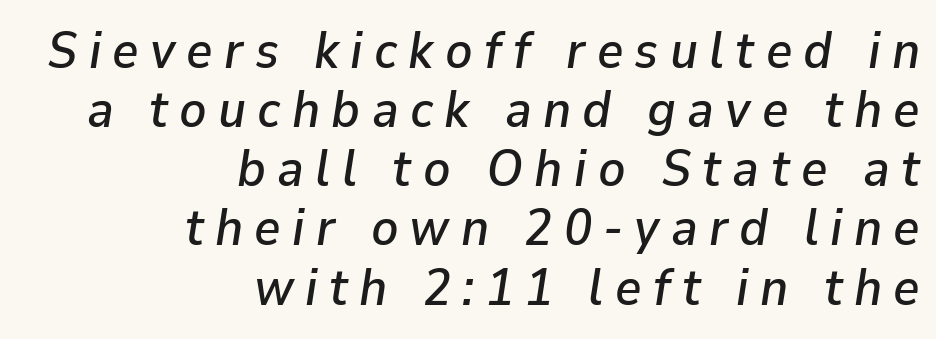
Here the glyphs are tracked loosely, breaking word shapes into spaced letters. Glance below the letters and you will spot only blank space. Slant detected: the letters are inclined. Character widths vary here, with narrow letters taking less room than wide ones. If you drew a ruler down the right edge, every line would touch it.
